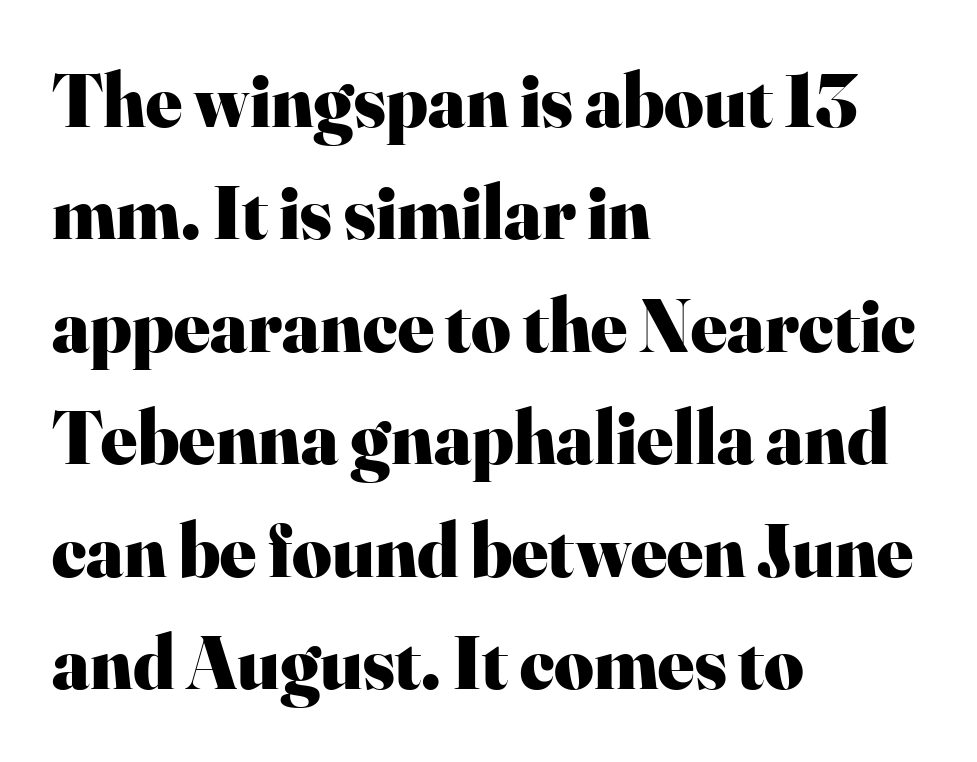
Q: Is the text bold? A: Yes.
Q: Is the text italic (slanted)? A: No, it is upright.
Q: Is the typeface a serif or a sans-serif typeface? A: Serif.
Q: Is the text underlined? A: No.
Q: How is the paragraph aligned? A: Left-aligned.
Q: Is the spacing between letters normal or unusually wide? A: Normal.
Q: Is the spacing between lines tight, normal or loose? A: Normal.
Q: Width (condensed, normal, or wide)? A: Normal.
Q: Stroke contrast? A: High.
Q: x-height? A: Small.
Q: Monospaced? A: No.
